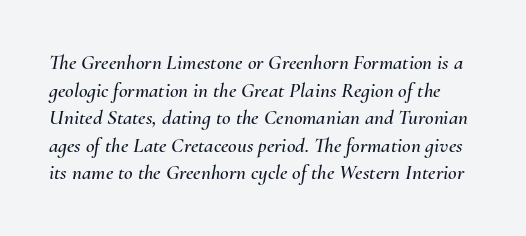
The face used here is rendered with its standard letterfit. Has an underline been added? It has not. In terms of leading, this rendering sits right in the middle. The glyphs look as if they've been sheared to an angle.
